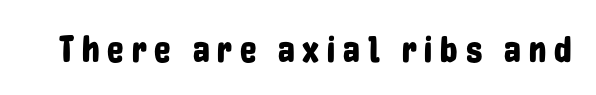
Q: Is the text italic (slanted)? A: No, it is upright.
Q: Is the typeface a serif or a sans-serif typeface? A: Sans-serif.
Q: Is the text underlined? A: No.
Q: Is the spacing between letters normal or unusually wide? A: Unusually wide.
Q: Width (condensed, normal, or wide)? A: Condensed.
Q: Stroke contrast? A: Low.
Q: x-height? A: Medium.
Q: Monospaced? A: No.
